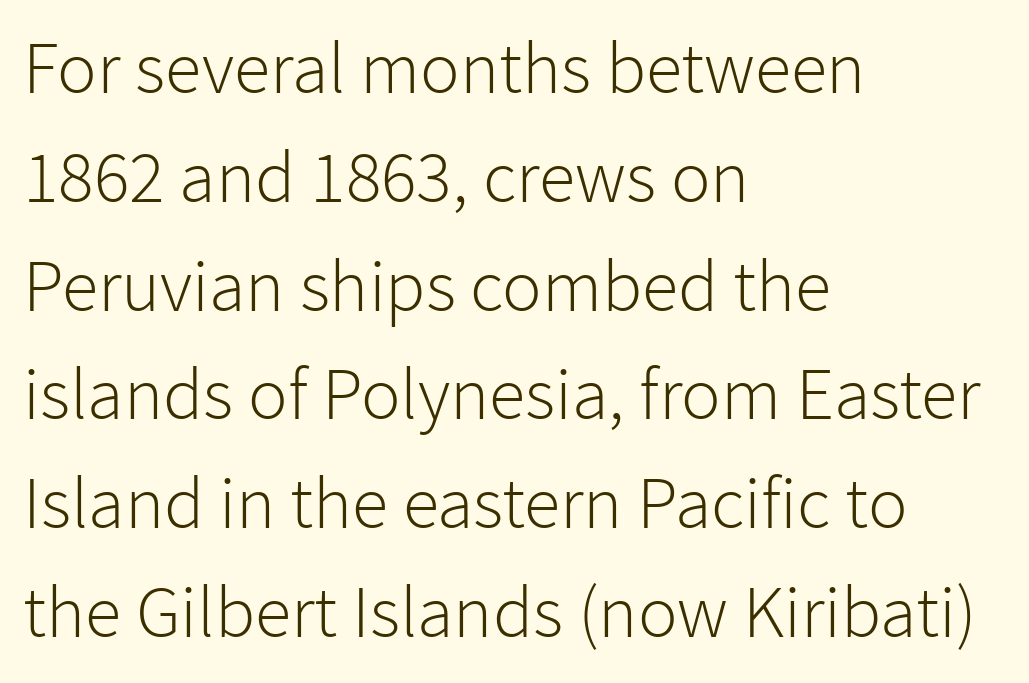
On a weight scale, this lands at 450 or below. Italic: no, the glyphs are upright roman. Lines of text with bare space underneath. If you measured baseline to baseline, you'd find a middling distance.
